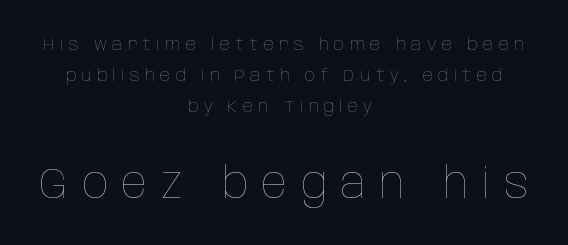
{"italic": "no", "bold": "no", "weight": "thin", "width": "condensed", "stroke_contrast": "low", "x_height": "large", "monospaced": "no", "underline": "no", "align": "center", "line_spacing_ratio": 1.81, "letter_spacing": "wide", "letter_spacing_em": 0.31, "larger_block": "second", "size_ratio": 2.53, "glyph_px": 43}
